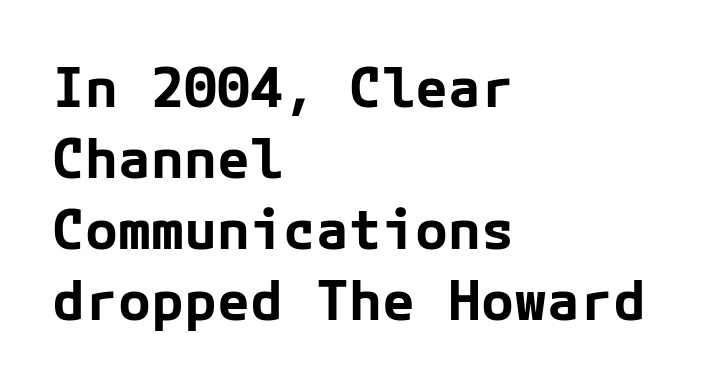
The image shows 55 px bold sans-serif type, upright; set left-aligned, normal line spacing (1.29x), normal letter spacing, not underlined; low stroke contrast and a medium x-height.
